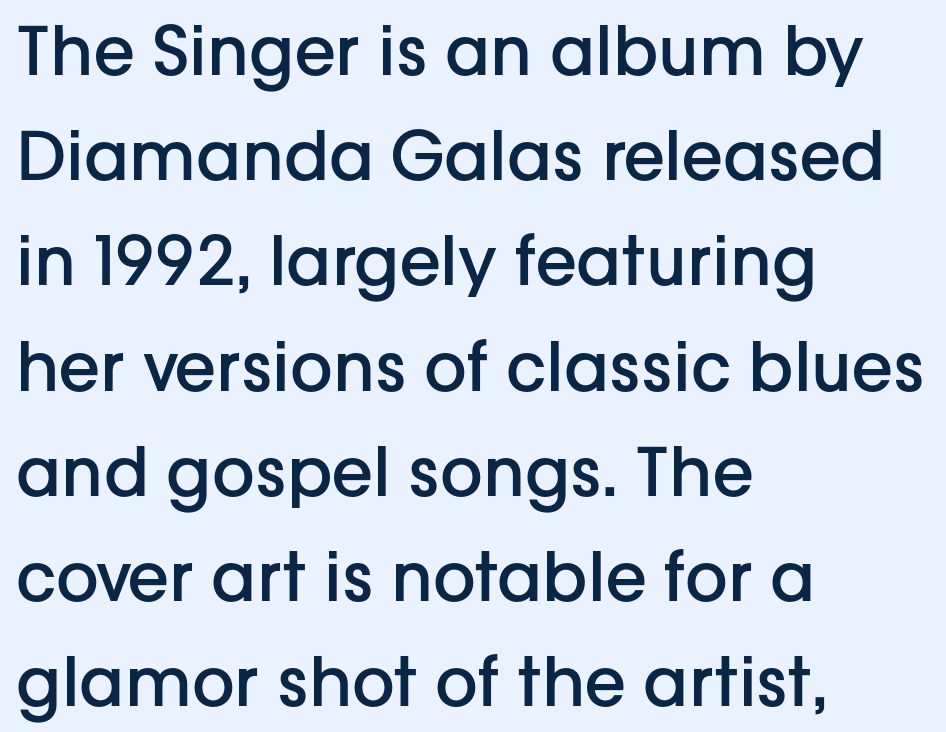
These lines are set flush left with a ragged right edge. Decoration check: the copy has no underline. Look at the stroke-to-counter ratio: somewhat heavy, a semibold. The tracking reads as untouched default to a designer's eye. No feet cap the strokes, marking this as sans-serif type. Is this a fixed-width face? No — the glyphs have proportional, varying widths.
